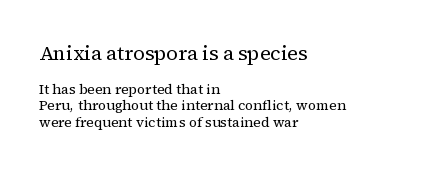
{"italic": "no", "bold": "no", "underline": "no", "align": "left", "line_spacing_ratio": 1.19, "letter_spacing": "normal", "letter_spacing_em": 0.0, "larger_block": "first", "size_ratio": 1.43, "glyph_px": 20}
